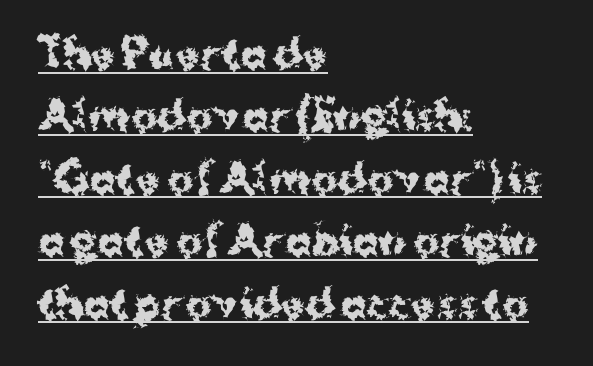
Each new line begins a customary step beneath the previous one. Is this a fixed-width face? No — the glyphs have proportional, varying widths. Font category for this specimen: sans-serif. Students, observe the line beneath the letters — that is underlining. Weight: bold.
